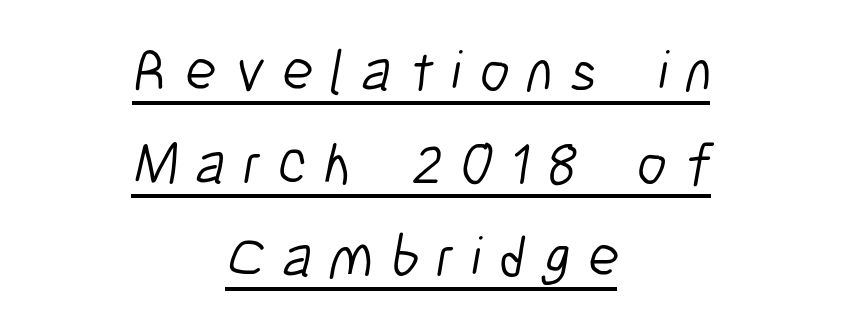
The image shows 58 px light, condensed sans-serif type; set centered, normal line spacing (1.6x), unusually wide letter spacing (+0.3 em), underlined; low stroke contrast and a medium x-height.
